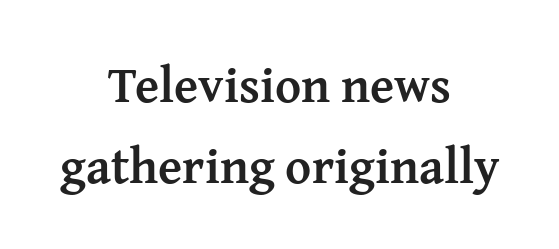
{"serif": "yes", "italic": "no", "bold": "yes", "weight": "semibold", "width": "normal", "stroke_contrast": "medium", "x_height": "medium", "monospaced": "no", "underline": "no", "align": "center", "line_spacing": "normal", "line_spacing_ratio": 1.62, "letter_spacing": "normal", "letter_spacing_em": 0.0, "glyph_px": 50}
